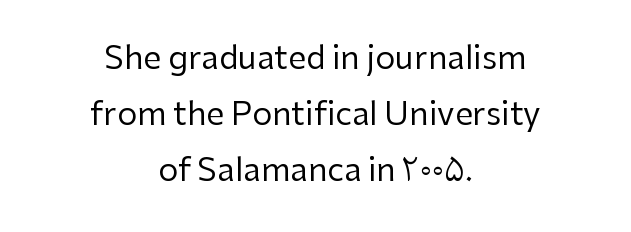
{"serif": "no", "italic": "no", "bold": "no", "weight": "regular", "width": "normal", "stroke_contrast": "low", "x_height": "medium", "monospaced": "no", "underline": "no", "align": "center", "line_spacing_ratio": 1.75, "letter_spacing": "normal", "letter_spacing_em": 0.0, "glyph_px": 32}
